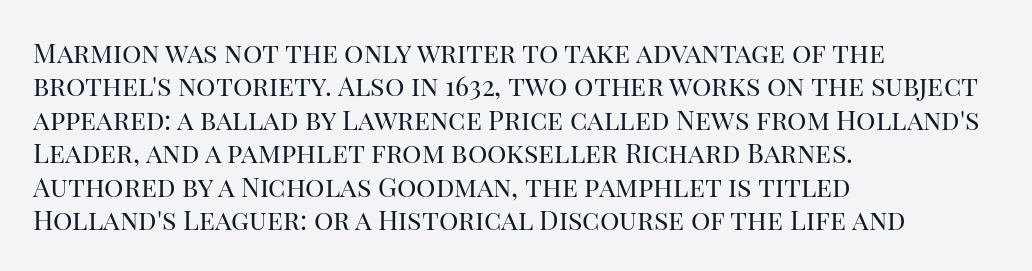
Q: Is the text bold? A: No.
Q: Is the text italic (slanted)? A: No, it is upright.
Q: Is the text underlined? A: No.
Q: How is the paragraph aligned? A: Left-aligned.
Q: Is the spacing between letters normal or unusually wide? A: Normal.
